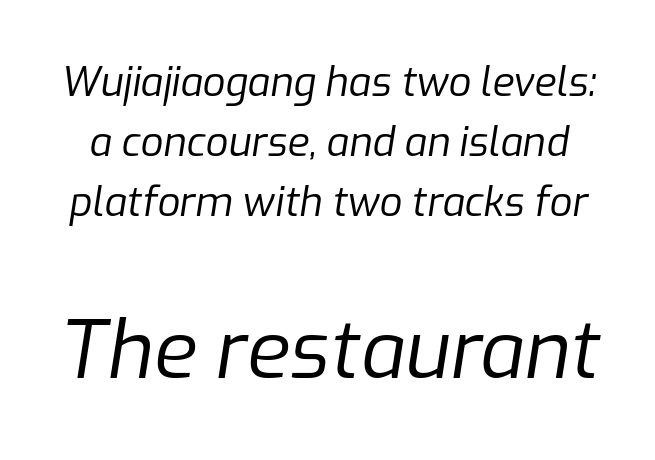
The image shows 79 px regular-weight type, italic (leaning right); set normal line spacing (1.5x), normal letter spacing, not underlined; the second (bottom) block is 1.98x larger; low stroke contrast and a medium x-height.
